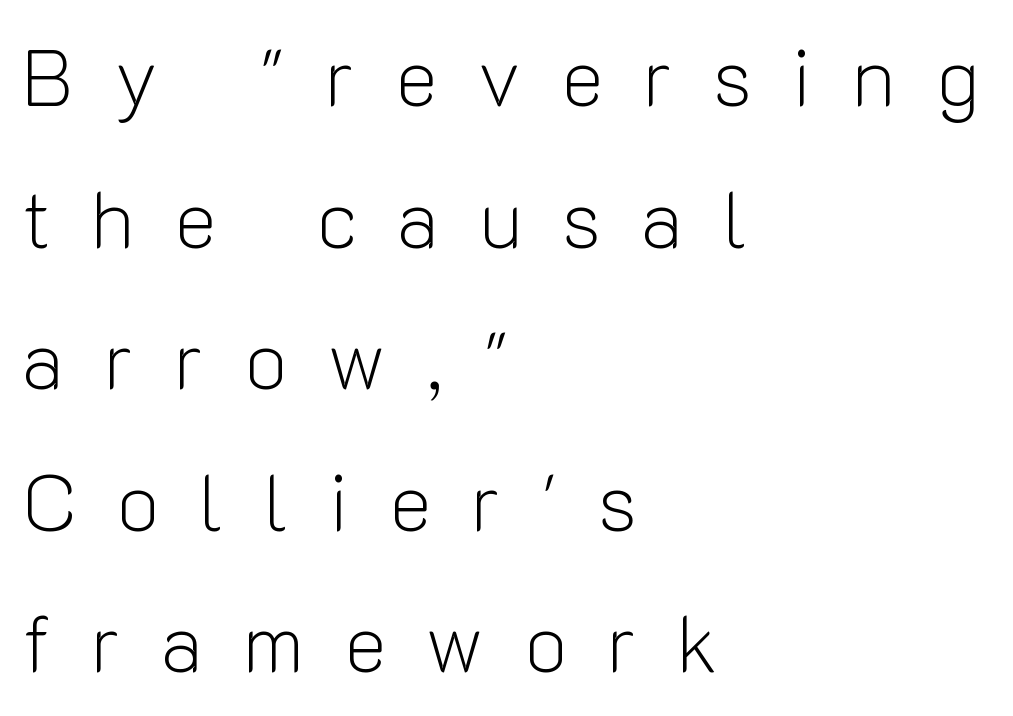
Q: Is the text bold? A: No.
Q: Is the text italic (slanted)? A: No, it is upright.
Q: Is the typeface a serif or a sans-serif typeface? A: Sans-serif.
Q: Is the text underlined? A: No.
Q: How is the paragraph aligned? A: Left-aligned.
Q: Is the spacing between letters normal or unusually wide? A: Unusually wide.
Q: Width (condensed, normal, or wide)? A: Normal.
Q: Stroke contrast? A: Low.
Q: x-height? A: Medium.
Q: Monospaced? A: No.
